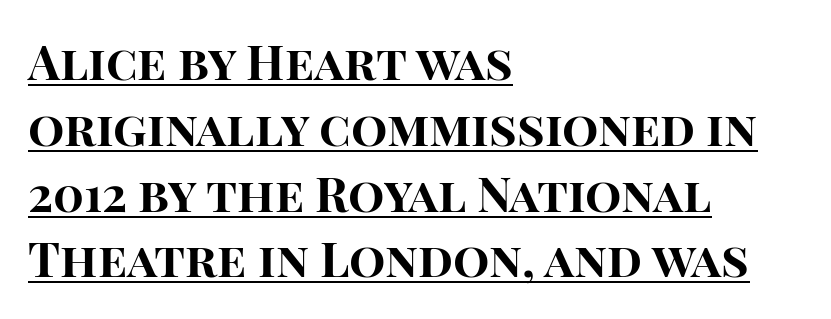
{"serif": "no", "italic": "no", "bold": "yes", "weight": "bold", "width": "normal", "stroke_contrast": "high", "x_height": "large", "monospaced": "no", "underline": "yes", "align": "left", "line_spacing": "normal", "line_spacing_ratio": 1.37, "letter_spacing": "normal", "letter_spacing_em": 0.0, "glyph_px": 48}
